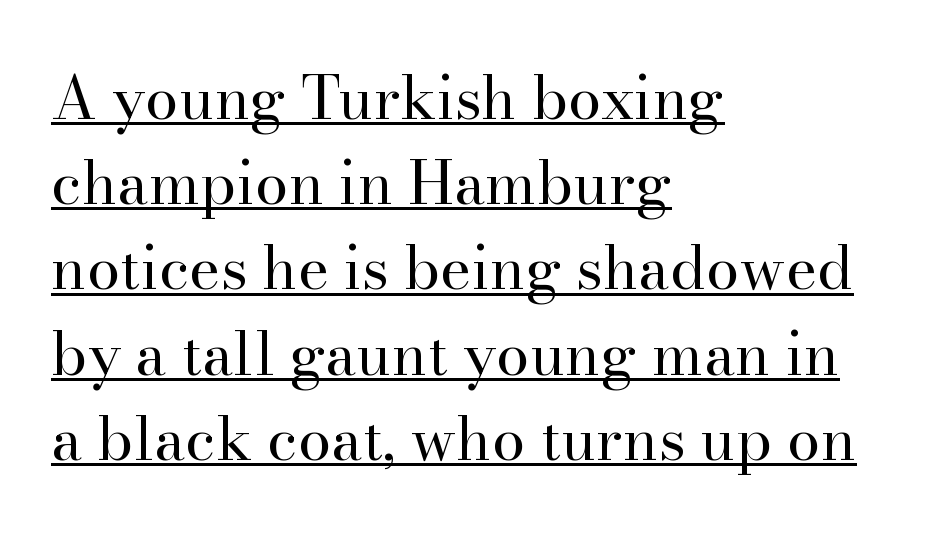
Layout note: lines flush left. The type sits square on the baseline with zero lean. A typesetter would label this face a serif. Successive baselines arrive at the customary interval. Letter spacing: default. The passage shown is typed in a proportional face where columns would drift.
